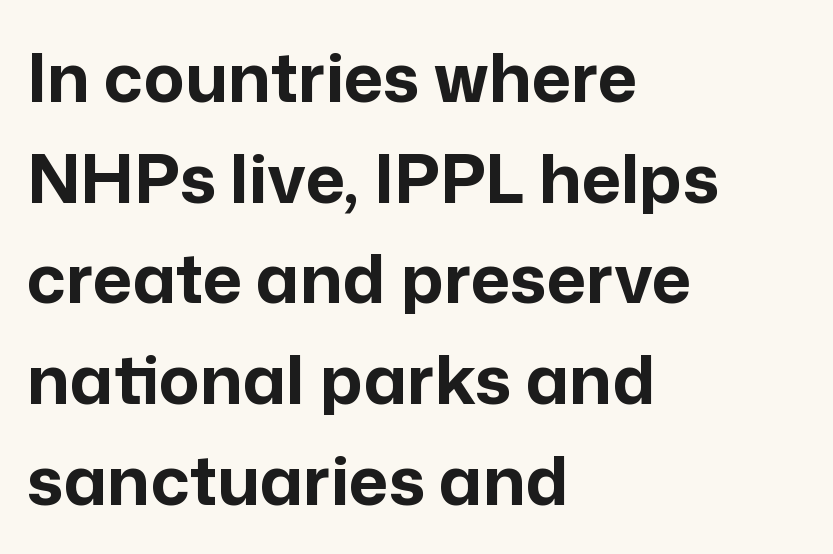
What's the leading like? Ordinary, nothing unusual. What kind of face is this? One without serifs — a sans. Character widths vary here, with narrow letters taking less room than wide ones. A roman cut, with each character standing at attention.
